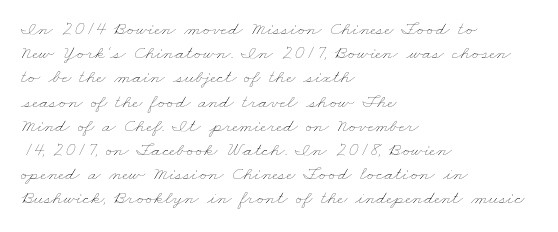
The strokes are not fattened; the text isn't bold. Default kerning and tracking; the words read as compact shapes. One-word summary of the alignment: left. Check under the words: just untouched page.
